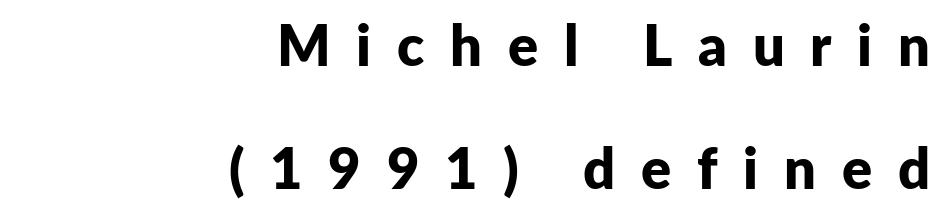
{"serif": "no", "italic": "no", "bold": "yes", "weight": "bold", "width": "normal", "stroke_contrast": "low", "x_height": "medium", "monospaced": "no", "underline": "no", "align": "right", "line_spacing": "loose", "line_spacing_ratio": 2.19, "letter_spacing": "wide", "letter_spacing_em": 0.46, "glyph_px": 56}
